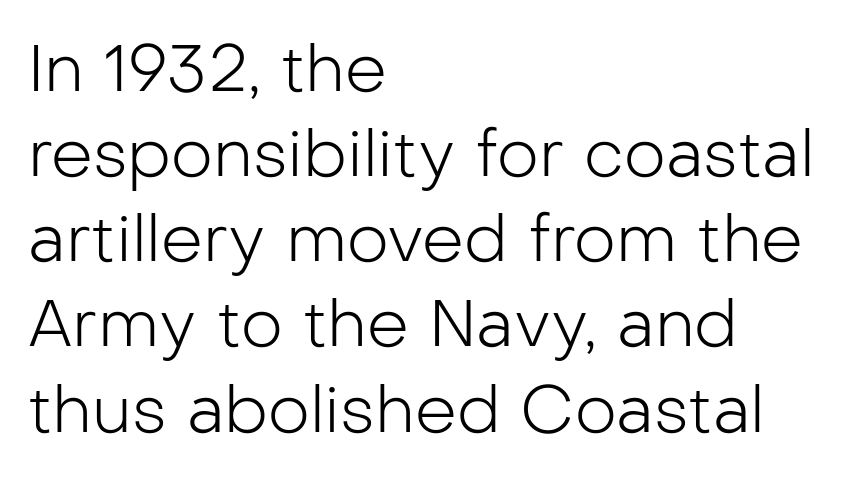
Q: Is the text bold? A: No.
Q: Is the text italic (slanted)? A: No, it is upright.
Q: Is the typeface a serif or a sans-serif typeface? A: Sans-serif.
Q: Is the text underlined? A: No.
Q: How is the paragraph aligned? A: Left-aligned.
Q: Is the spacing between letters normal or unusually wide? A: Normal.
Q: Is the spacing between lines tight, normal or loose? A: Normal.
Q: Width (condensed, normal, or wide)? A: Normal.
Q: Stroke contrast? A: Low.
Q: x-height? A: Medium.
Q: Monospaced? A: No.
